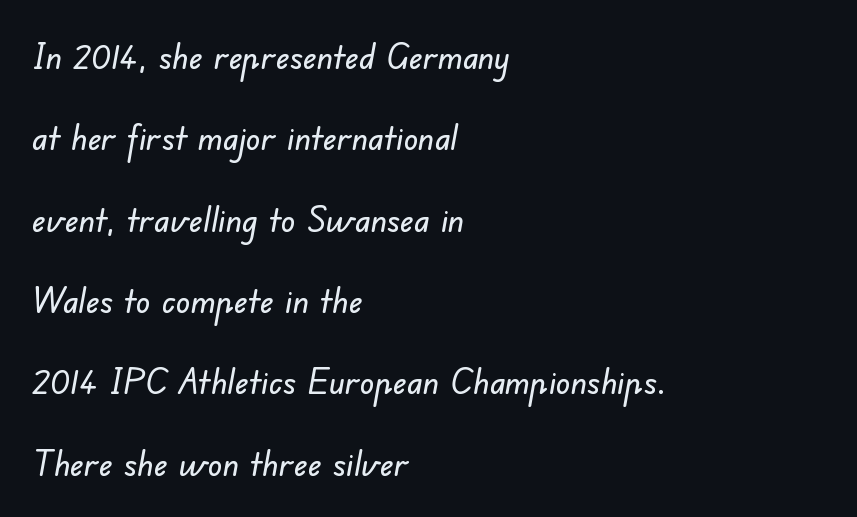
{"serif": "no", "width": "normal", "stroke_contrast": "low", "x_height": "small", "monospaced": "no", "underline": "no", "align": "left", "line_spacing": "loose", "line_spacing_ratio": 2.26, "letter_spacing": "normal", "letter_spacing_em": 0.0, "glyph_px": 36}
